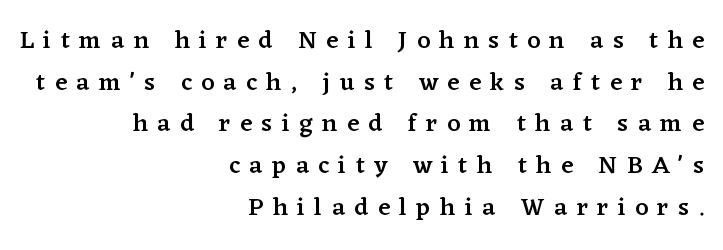
This rendering widens character spacing well past its baseline value. The face used here is a semibold: visibly heavier than regular, lighter than bold. This rendering uses right alignment, leaving the left contour irregular. This block has exactly the height ordinary leading produces. Designer's note — italics off, roman on. Any mark beneath the type? The region is blank.
